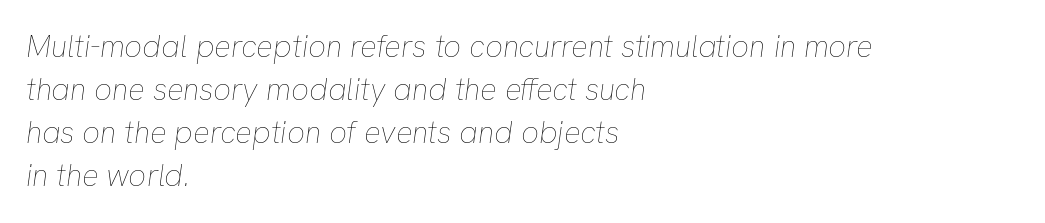
What's the leading like? Ordinary, nothing unusual. Looking at the ascenders, they clearly lean. On a weight scale, this lands at 450 or below. Has an underline been added? It has not. Which margin do the lines hug? The left one — the right edge is uneven. Is the letter spacing exaggerated? No — it looks like the ordinary default.
